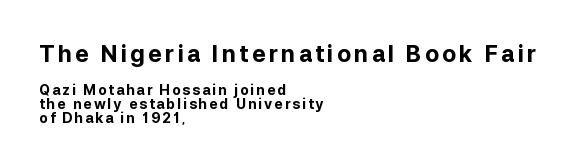
Q: Is the text bold? A: Yes.
Q: Is the text italic (slanted)? A: No, it is upright.
Q: Is the text underlined? A: No.
Q: How is the paragraph aligned? A: Left-aligned.
Q: Is the spacing between lines tight, normal or loose? A: Tight.
Q: Which block of text is set in a larger size, the first (top) or the second (bottom)? A: The first (top) one.
